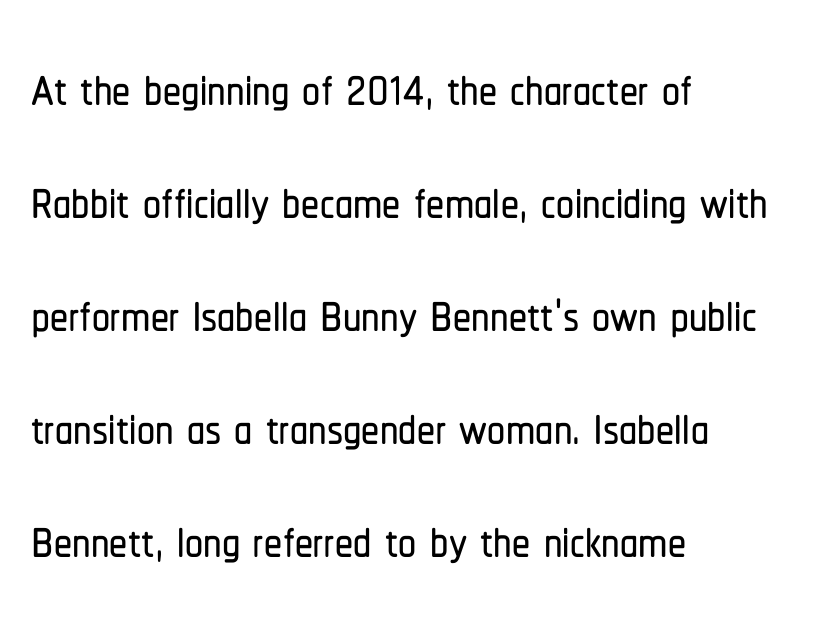
The image shows 72 px condensed sans-serif type, upright; set left-aligned, normal line spacing (1.57x), normal letter spacing, not underlined; low stroke contrast and a medium x-height.
